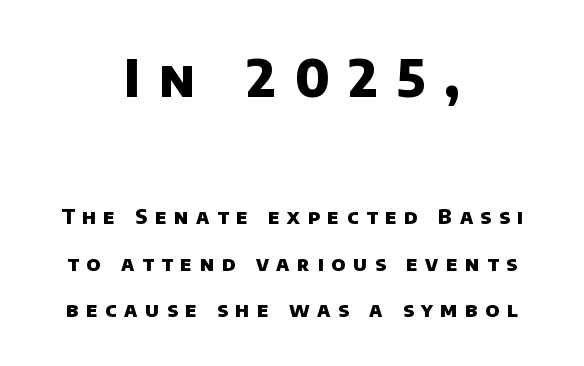
Q: Is the text bold? A: Yes.
Q: Is the typeface a serif or a sans-serif typeface? A: Sans-serif.
Q: Is the text underlined? A: No.
Q: How is the paragraph aligned? A: Centered.
Q: Is the spacing between letters normal or unusually wide? A: Unusually wide.
Q: Is the spacing between lines tight, normal or loose? A: Loose.
Q: Which block of text is set in a larger size, the first (top) or the second (bottom)? A: The first (top) one.
Q: Width (condensed, normal, or wide)? A: Normal.
Q: Stroke contrast? A: Low.
Q: x-height? A: Large.
Q: Monospaced? A: No.
